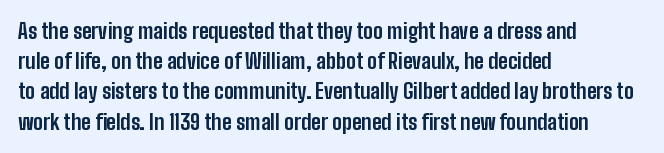
Q: Is the text bold? A: Yes.
Q: Is the text italic (slanted)? A: No, it is upright.
Q: Is the text underlined? A: No.
Q: How is the paragraph aligned? A: Left-aligned.
Q: Is the spacing between letters normal or unusually wide? A: Normal.
Q: Is the spacing between lines tight, normal or loose? A: Normal.
